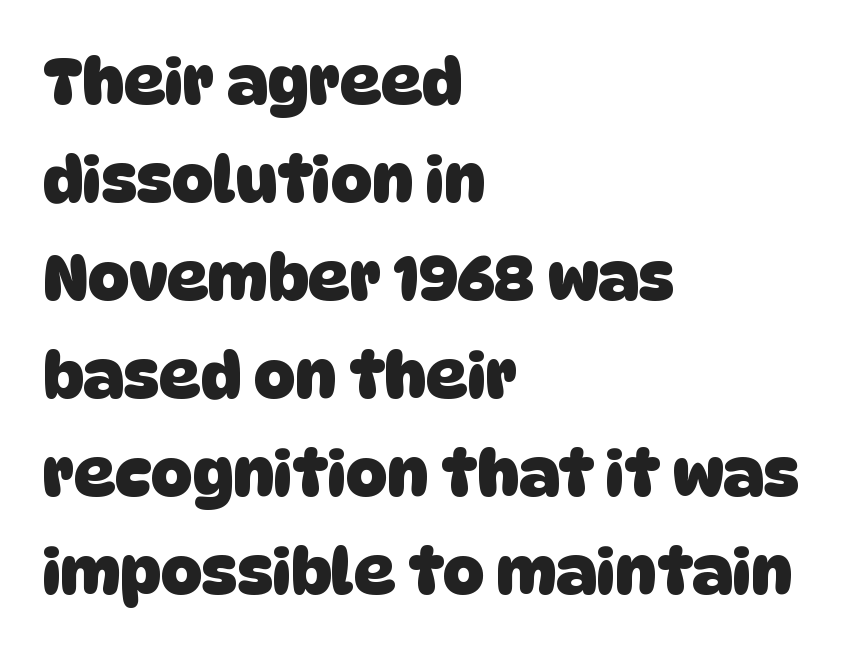
Q: Is the text bold? A: Yes.
Q: Is the typeface a serif or a sans-serif typeface? A: Sans-serif.
Q: Is the text underlined? A: No.
Q: How is the paragraph aligned? A: Left-aligned.
Q: Is the spacing between letters normal or unusually wide? A: Normal.
Q: Is the spacing between lines tight, normal or loose? A: Normal.
Q: Width (condensed, normal, or wide)? A: Normal.
Q: Stroke contrast? A: Low.
Q: x-height? A: Large.
Q: Monospaced? A: No.
